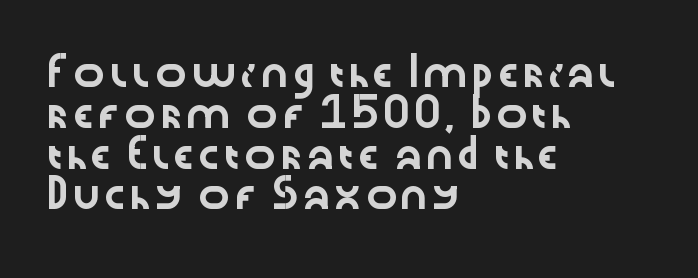
The image shows 27 px text type, upright; set left-aligned, normal line spacing (1.51x), normal letter spacing, not underlined.
